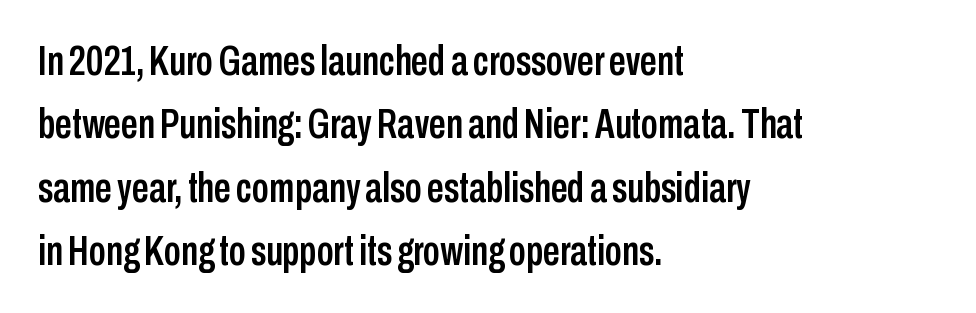
The image shows 42 px condensed sans-serif type, upright; set left-aligned, normal line spacing (1.51x), normal letter spacing, not underlined; low stroke contrast and a medium x-height.
